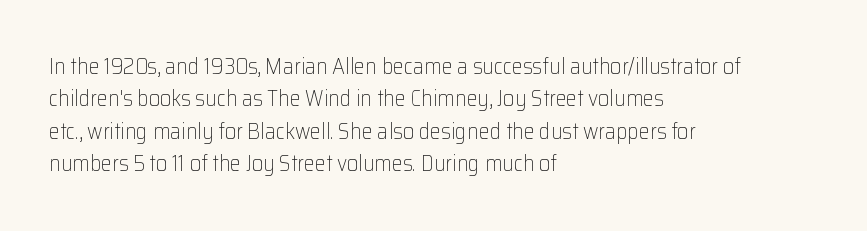
Does extra space separate the letters? No, they use regular spacing. Compared with a typical body face, this is equally light or lighter still. Casual observation: everything's shoved over to the left. This sample keeps an unexceptional amount of space between lines.
